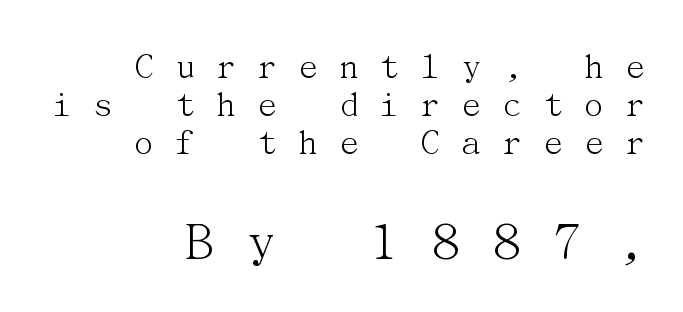
Q: Is the text bold? A: No.
Q: Is the text italic (slanted)? A: No, it is upright.
Q: Is the typeface a serif or a sans-serif typeface? A: Serif.
Q: Is the text underlined? A: No.
Q: How is the paragraph aligned? A: Right-aligned.
Q: Is the spacing between letters normal or unusually wide? A: Unusually wide.
Q: Is the spacing between lines tight, normal or loose? A: Tight.
Q: Which block of text is set in a larger size, the first (top) or the second (bottom)? A: The second (bottom) one.
Q: Width (condensed, normal, or wide)? A: Normal.
Q: Stroke contrast? A: Medium.
Q: x-height? A: Medium.
